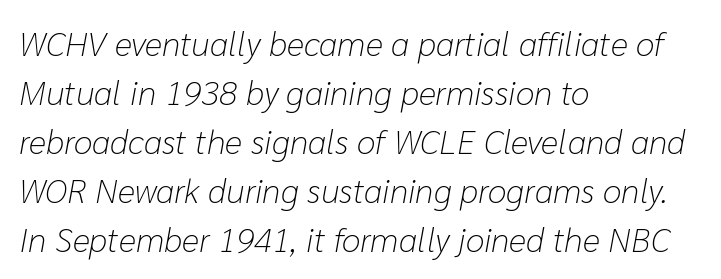
{"italic": "yes", "lean": "right", "slant_degrees": 10, "bold": "no", "weight": "light", "width": "normal", "stroke_contrast": "low", "x_height": "medium", "monospaced": "no", "underline": "no", "align": "left", "line_spacing": "normal", "line_spacing_ratio": 1.44, "letter_spacing": "normal", "letter_spacing_em": 0.0, "glyph_px": 34}
